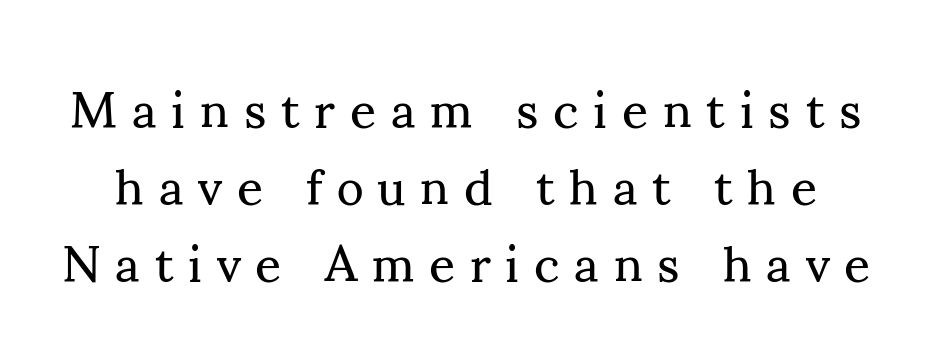
Q: Is the text bold? A: No.
Q: Is the text italic (slanted)? A: No, it is upright.
Q: Is the typeface a serif or a sans-serif typeface? A: Serif.
Q: Is the text underlined? A: No.
Q: Is the spacing between letters normal or unusually wide? A: Unusually wide.
Q: Is the spacing between lines tight, normal or loose? A: Normal.
Q: Width (condensed, normal, or wide)? A: Normal.
Q: Stroke contrast? A: Medium.
Q: x-height? A: Small.
Q: Monospaced? A: No.
